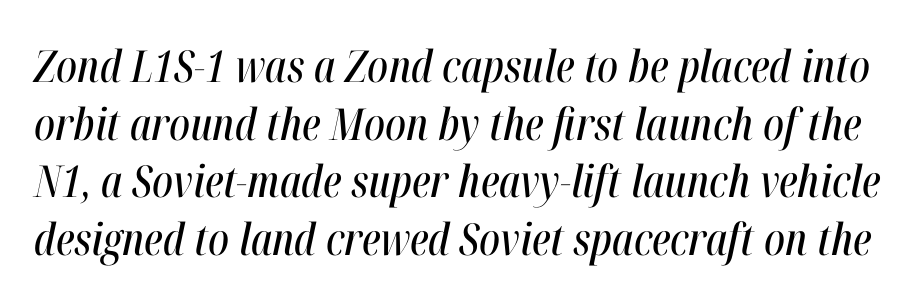
Q: Is the text italic (slanted)? A: Yes, it leans right by about 12 degrees.
Q: Is the text underlined? A: No.
Q: Is the spacing between letters normal or unusually wide? A: Normal.
Q: Is the spacing between lines tight, normal or loose? A: Normal.
Q: Width (condensed, normal, or wide)? A: Condensed.
Q: Stroke contrast? A: High.
Q: x-height? A: Medium.
Q: Monospaced? A: No.
